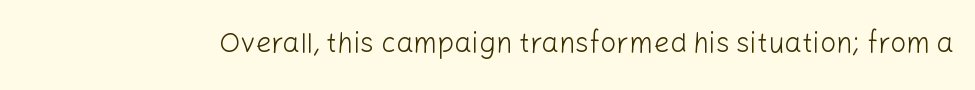
{"serif": "no", "italic": "no", "bold": "no", "weight": "light", "width": "normal", "stroke_contrast": "low", "x_height": "medium", "monospaced": "no", "underline": "no", "letter_spacing": "normal", "letter_spacing_em": 0.0, "glyph_px": 28}
